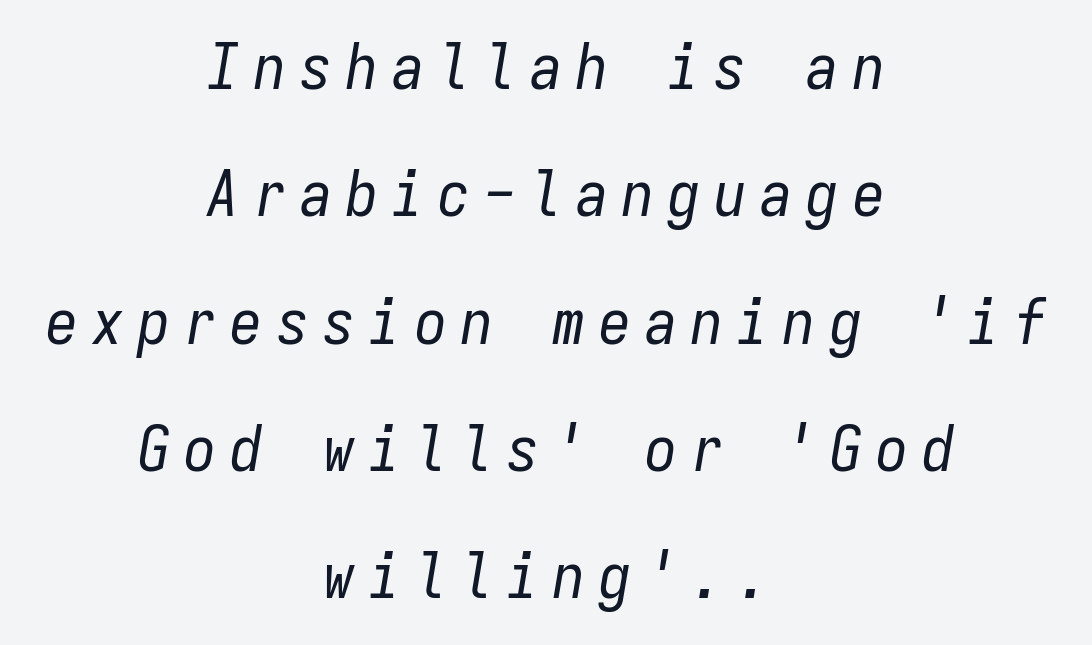
The image shows 64 px regular-weight, condensed type, italic (leaning right), monospaced; set centered, loose line spacing (1.99x), unusually wide letter spacing (+0.22 em), not underlined; low stroke contrast and a medium x-height.
